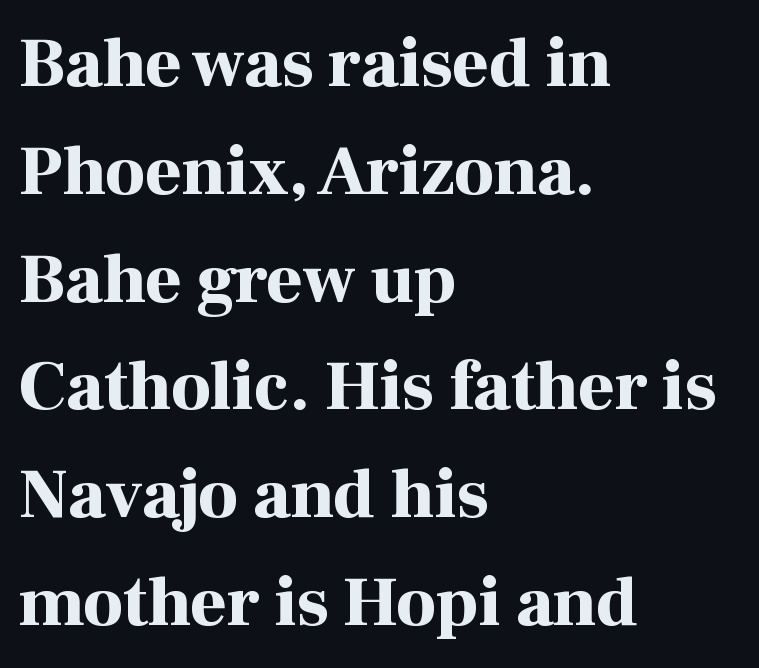
{"serif": "yes", "italic": "no", "bold": "yes", "weight": "bold", "width": "normal", "stroke_contrast": "high", "x_height": "medium", "monospaced": "no", "underline": "no", "align": "left", "line_spacing": "normal", "line_spacing_ratio": 1.54, "letter_spacing": "normal", "letter_spacing_em": 0.0, "glyph_px": 70}
